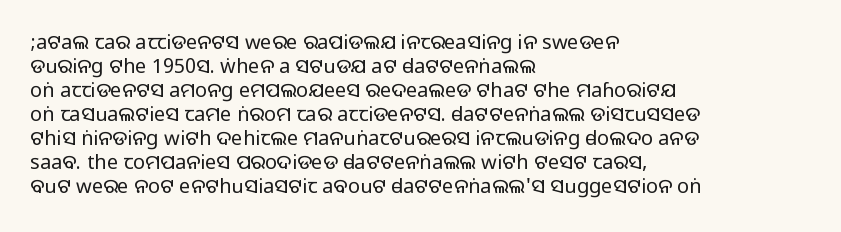
{"italic": "no", "underline": "no", "align": "left", "line_spacing_ratio": 1.2, "letter_spacing": "normal", "letter_spacing_em": 0.0, "glyph_px": 20}
